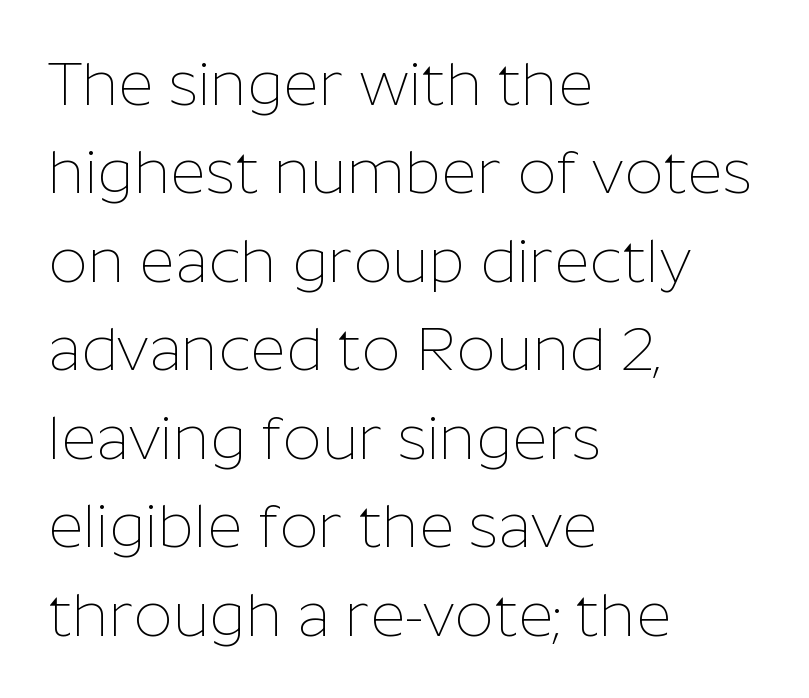
{"serif": "no", "italic": "no", "bold": "no", "weight": "thin", "width": "normal", "stroke_contrast": "low", "x_height": "medium", "monospaced": "no", "underline": "no", "align": "left", "line_spacing": "normal", "line_spacing_ratio": 1.45, "letter_spacing": "normal", "letter_spacing_em": 0.0, "glyph_px": 61}
